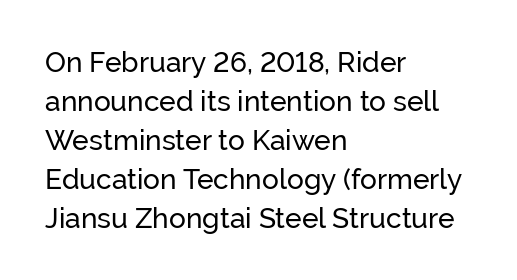
The specimen omits any rule beneath the text block's lines. The letters advance in unequal steps, a hallmark of proportional type. Between one letter and the next there's only the usual sliver of space. This is sans-serif lettering, the kind often seen on screens and signage. Horizontally, the lines are justified to the leading edge only. Posture: vertical.
